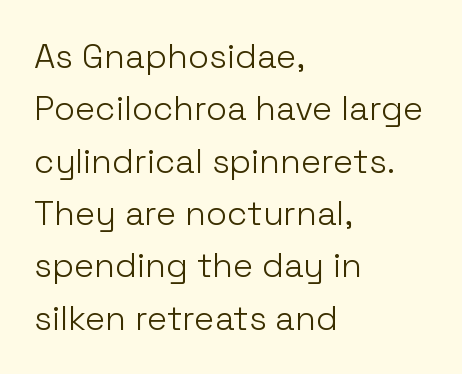
The image shows 34 px light sans-serif type, upright; set left-aligned, normal line spacing (1.54x), normal letter spacing, not underlined; low stroke contrast and a medium x-height.
